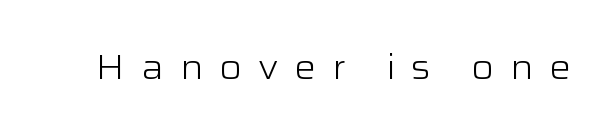
{"serif": "no", "italic": "no", "bold": "no", "weight": "light", "width": "wide", "stroke_contrast": "low", "x_height": "medium", "monospaced": "no", "underline": "no", "letter_spacing": "wide", "letter_spacing_em": 0.47, "glyph_px": 34}
